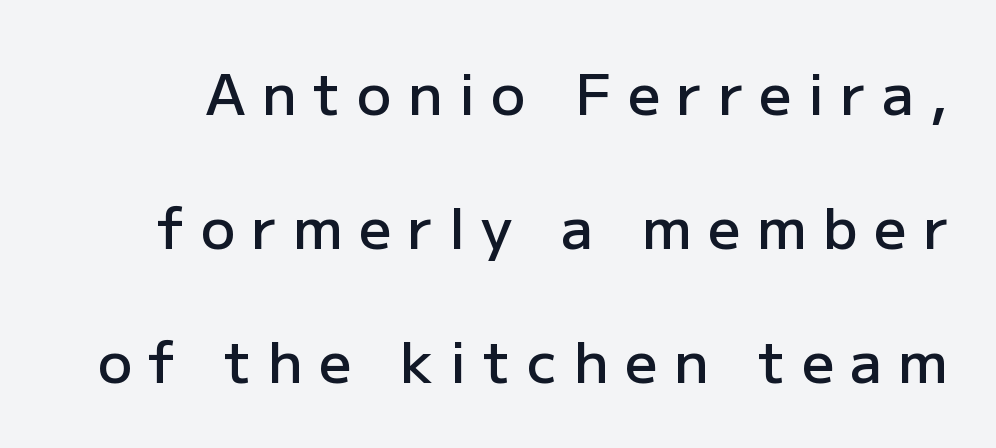
Q: Is the text bold? A: Semi-bold.
Q: Is the text italic (slanted)? A: No, it is upright.
Q: Is the typeface a serif or a sans-serif typeface? A: Sans-serif.
Q: Is the text underlined? A: No.
Q: Is the spacing between letters normal or unusually wide? A: Unusually wide.
Q: Is the spacing between lines tight, normal or loose? A: Loose.
Q: Width (condensed, normal, or wide)? A: Normal.
Q: Stroke contrast? A: Low.
Q: x-height? A: Medium.
Q: Monospaced? A: No.
